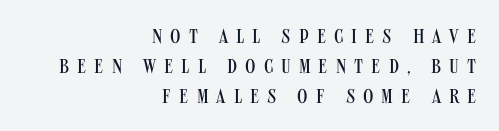
The image shows 20 px text type, upright; set right-aligned, normal line spacing (1.51x), unusually wide letter spacing (+0.4 em), not underlined.
